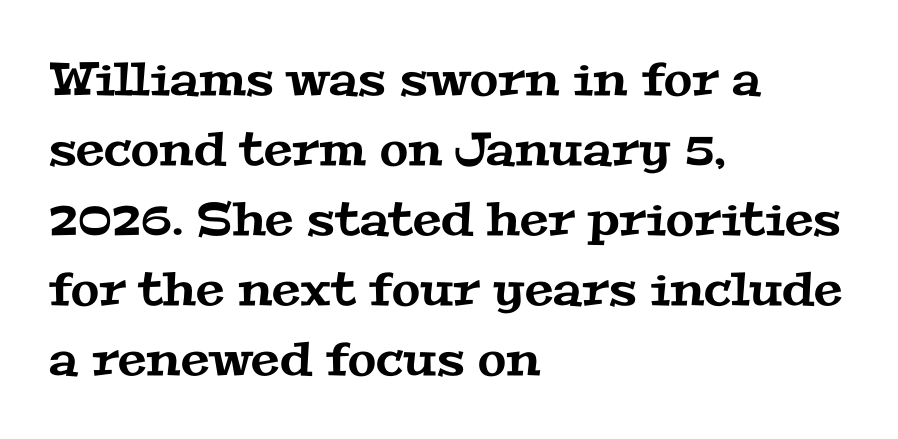
{"serif": "yes", "width": "wide", "stroke_contrast": "medium", "x_height": "medium", "monospaced": "no", "underline": "no", "align": "left", "line_spacing": "normal", "line_spacing_ratio": 1.52, "letter_spacing": "normal", "letter_spacing_em": 0.0, "glyph_px": 46}
